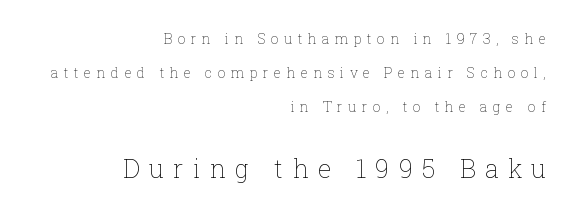
The image shows 25 px text type, upright; set right-aligned, loose line spacing (2.43x), unusually wide letter spacing (+0.38 em), not underlined; the second (bottom) block is 1.79x larger.
